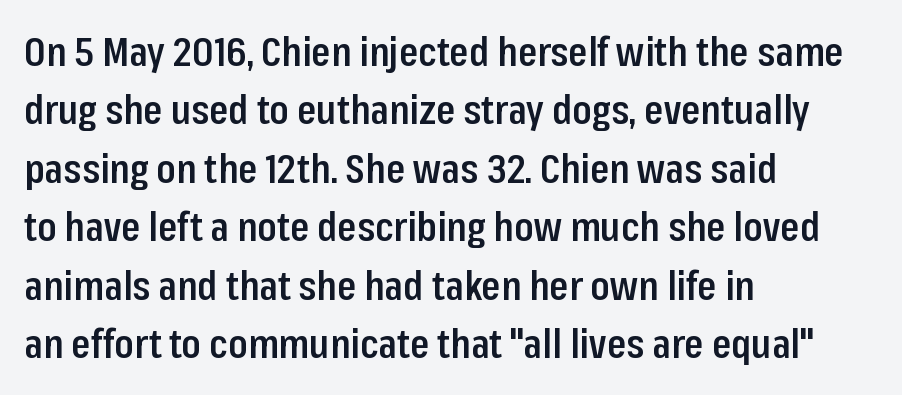
Q: Is the text bold? A: Semi-bold.
Q: Is the text italic (slanted)? A: No, it is upright.
Q: Is the typeface a serif or a sans-serif typeface? A: Sans-serif.
Q: Is the text underlined? A: No.
Q: How is the paragraph aligned? A: Left-aligned.
Q: Is the spacing between letters normal or unusually wide? A: Normal.
Q: Is the spacing between lines tight, normal or loose? A: Normal.
Q: Width (condensed, normal, or wide)? A: Condensed.
Q: Stroke contrast? A: Low.
Q: x-height? A: Medium.
Q: Monospaced? A: No.
